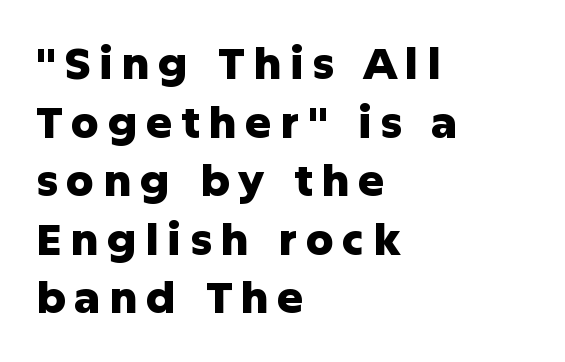
Q: Is the text bold? A: Yes.
Q: Is the text italic (slanted)? A: No, it is upright.
Q: Is the typeface a serif or a sans-serif typeface? A: Sans-serif.
Q: Is the text underlined? A: No.
Q: How is the paragraph aligned? A: Left-aligned.
Q: Is the spacing between lines tight, normal or loose? A: Normal.
Q: Width (condensed, normal, or wide)? A: Normal.
Q: Stroke contrast? A: Low.
Q: x-height? A: Medium.
Q: Monospaced? A: No.
